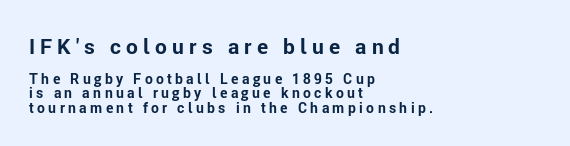
The image shows 21 px bold type, upright; set left-aligned, tight line spacing (1.02x), unusually wide letter spacing (+0.24 em), not underlined; the first (top) block is 1.5x larger.
